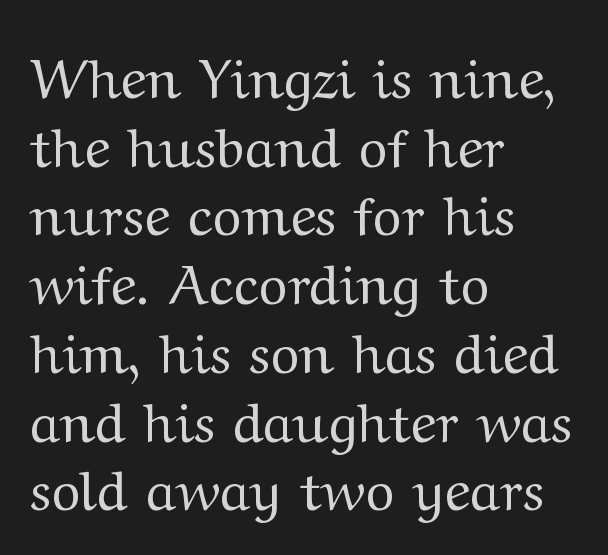
Q: Is the text bold? A: No.
Q: Is the text italic (slanted)? A: No, it is upright.
Q: Is the typeface a serif or a sans-serif typeface? A: Serif.
Q: Is the text underlined? A: No.
Q: How is the paragraph aligned? A: Left-aligned.
Q: Is the spacing between letters normal or unusually wide? A: Normal.
Q: Is the spacing between lines tight, normal or loose? A: Normal.
Q: Width (condensed, normal, or wide)? A: Wide.
Q: Stroke contrast? A: Medium.
Q: x-height? A: Medium.
Q: Monospaced? A: No.
